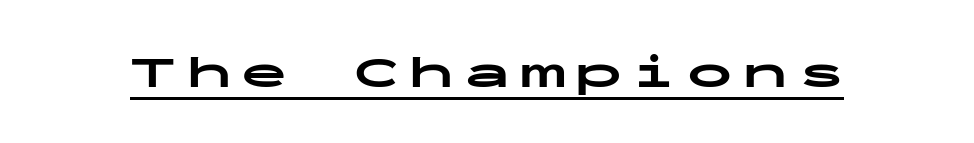
There is plenty of visible air inserted between adjacent glyphs. Posture: upright roman. This sample carries an underscore along the baseline area. The strokes are fattened all the way to bold. Classification — sans serif. Think of a typewriter: that constant character pitch is what you see here.
